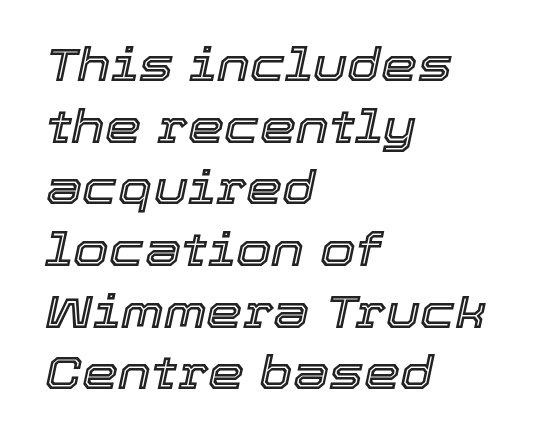
{"italic": "yes", "lean": "right", "slant_degrees": 12, "width": "normal", "x_height": "medium", "monospaced": "no", "underline": "no", "align": "left", "line_spacing": "normal", "line_spacing_ratio": 1.34, "letter_spacing": "normal", "letter_spacing_em": 0.0, "glyph_px": 46}
